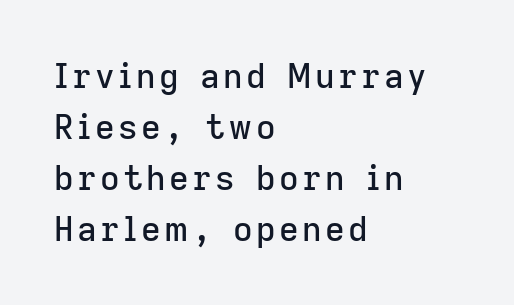
The image shows 34 px sans-serif type, upright; set left-aligned, normal line spacing (1.5x), not underlined; low stroke contrast and a medium x-height.
